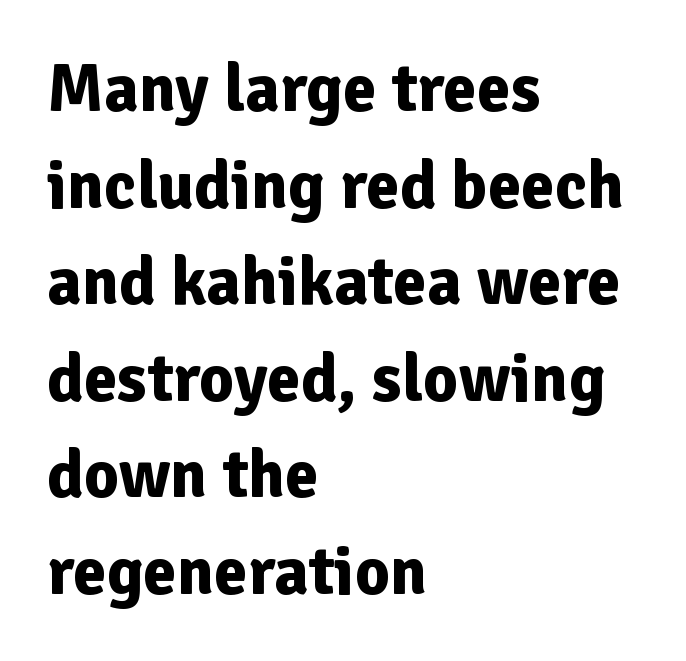
Q: Is the text bold? A: Yes.
Q: Is the text italic (slanted)? A: No, it is upright.
Q: Is the typeface a serif or a sans-serif typeface? A: Sans-serif.
Q: Is the text underlined? A: No.
Q: How is the paragraph aligned? A: Left-aligned.
Q: Is the spacing between letters normal or unusually wide? A: Normal.
Q: Is the spacing between lines tight, normal or loose? A: Normal.
Q: Width (condensed, normal, or wide)? A: Normal.
Q: Stroke contrast? A: Low.
Q: x-height? A: Medium.
Q: Monospaced? A: No.
